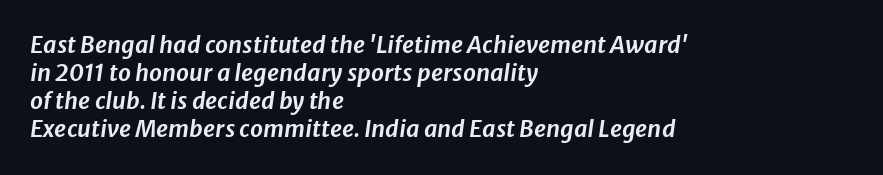
Q: Is the text italic (slanted)? A: Yes, it leans right by about 8 degrees.
Q: Is the text underlined? A: No.
Q: How is the paragraph aligned? A: Left-aligned.
Q: Is the spacing between letters normal or unusually wide? A: Normal.
